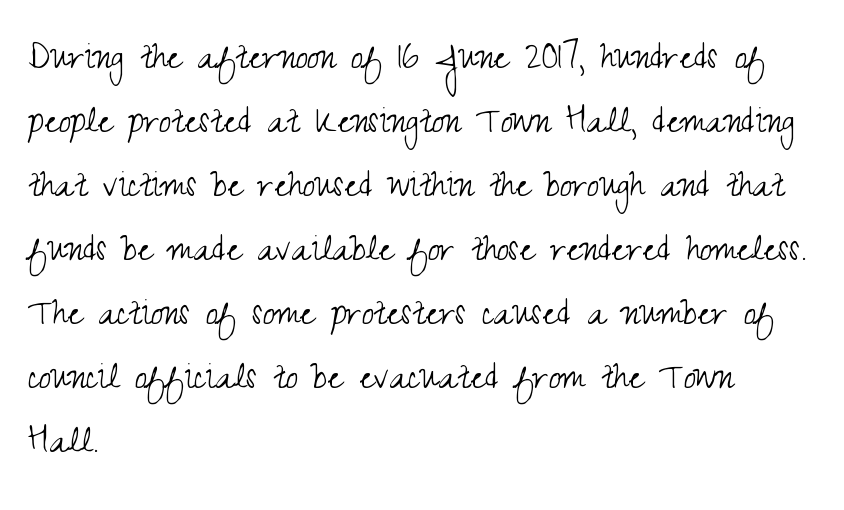
{"serif": "no", "italic": "no", "bold": "no", "weight": "light", "width": "condensed", "stroke_contrast": "medium", "x_height": "small", "monospaced": "no", "underline": "no", "align": "left", "line_spacing": "normal", "line_spacing_ratio": 1.49, "letter_spacing": "normal", "letter_spacing_em": 0.0, "glyph_px": 43}
